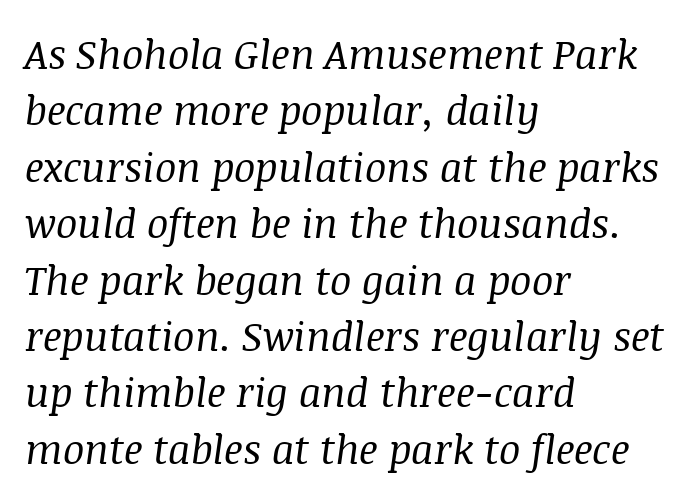
Is this a heavy cut? Hardly; it is regular or lighter. The vertical gap from one line to the next is medium. Bare-footed words on every line. To sum up the face: it has serifs.
